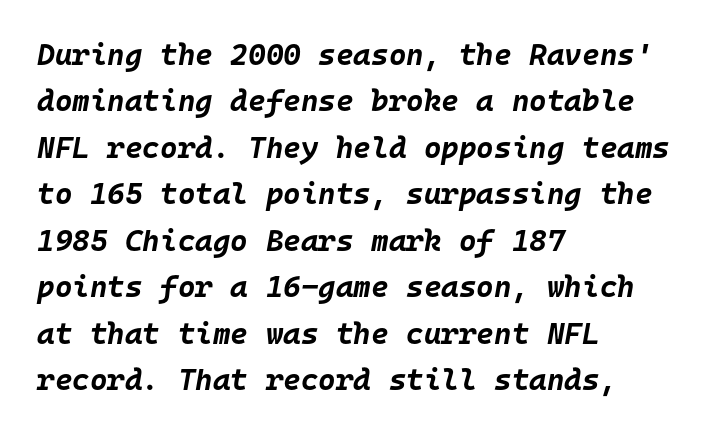
Q: Is the text bold? A: Yes.
Q: Is the text italic (slanted)? A: Yes, it leans right by about 10 degrees.
Q: Is the text underlined? A: No.
Q: How is the paragraph aligned? A: Left-aligned.
Q: Is the spacing between letters normal or unusually wide? A: Normal.
Q: Is the spacing between lines tight, normal or loose? A: Normal.
Q: Width (condensed, normal, or wide)? A: Normal.
Q: Stroke contrast? A: Low.
Q: x-height? A: Large.
Q: Monospaced? A: Yes.
